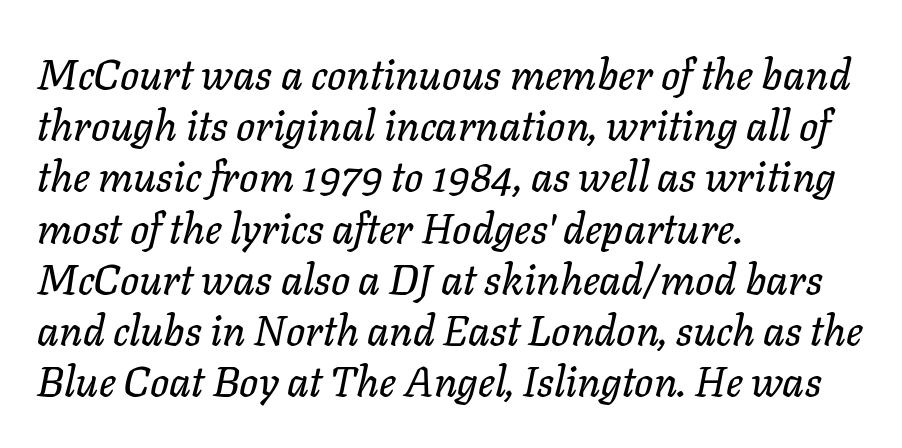
{"italic": "yes", "lean": "right", "slant_degrees": 11, "width": "normal", "stroke_contrast": "low", "x_height": "medium", "monospaced": "no", "underline": "no", "align": "left", "line_spacing_ratio": 1.22, "letter_spacing": "normal", "letter_spacing_em": 0.0, "glyph_px": 42}
